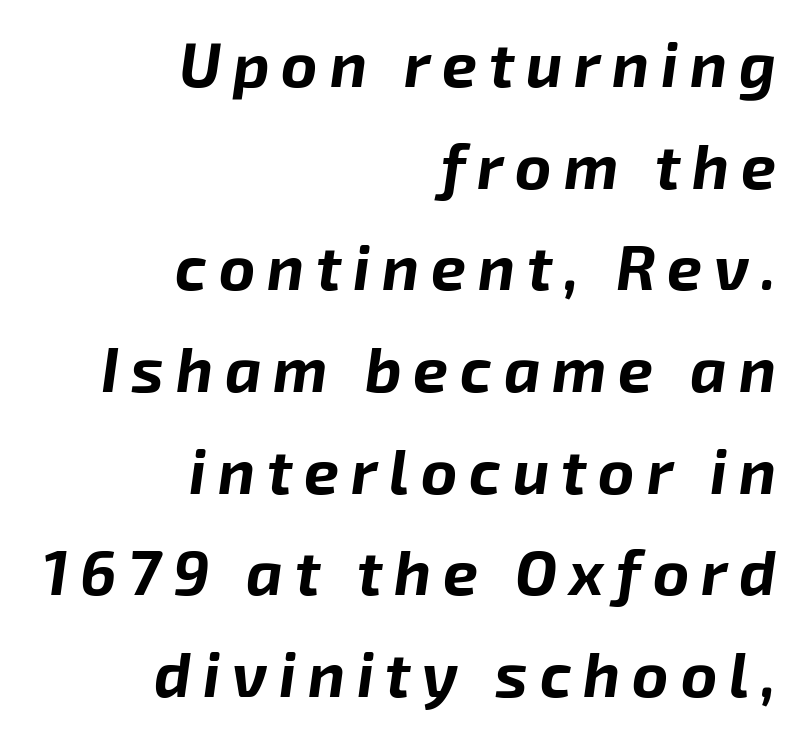
Does the copy run flush right? Yes — the right margin is perfectly even. Stroke thickness is high; the sample reads as a true bold. Notice how descenders clear the ascenders below comfortably — that's standard leading. Italic? Definitely — the glyphs are oblique. Descenders hang freely into open space.
